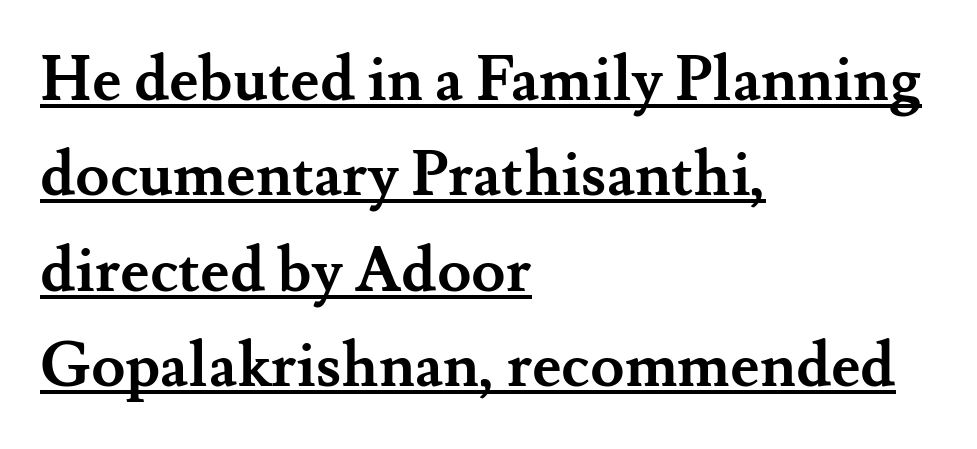
{"serif": "yes", "italic": "no", "bold": "yes", "weight": "semibold", "width": "normal", "stroke_contrast": "medium", "x_height": "small", "monospaced": "no", "underline": "yes", "align": "left", "line_spacing": "normal", "line_spacing_ratio": 1.54, "letter_spacing": "normal", "letter_spacing_em": 0.0, "glyph_px": 62}
